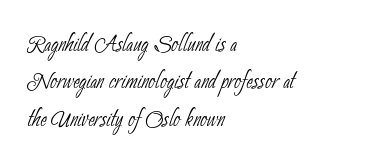
The image shows 30 px thin, condensed sans-serif type; set left-aligned, normal line spacing (1.25x), normal letter spacing, not underlined; low stroke contrast and a small x-height.
